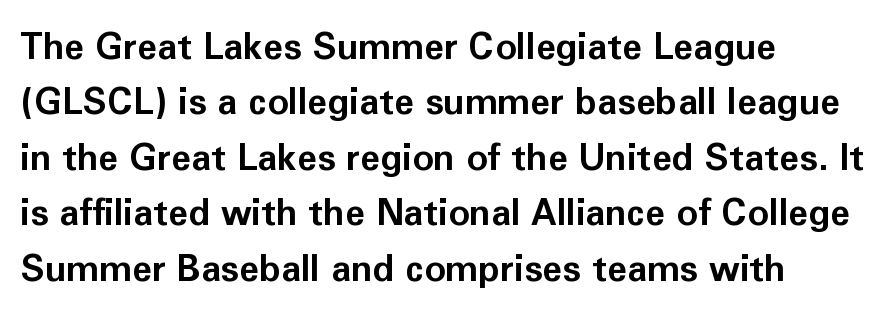
A typesetter would call this leading conventional body-copy spacing. Check under the words: just untouched page. This is sans-serif lettering, the kind often seen on screens and signage. The tracking reads as untouched default to a designer's eye. This sample has the flowing, uneven cadence of proportional lettering.
